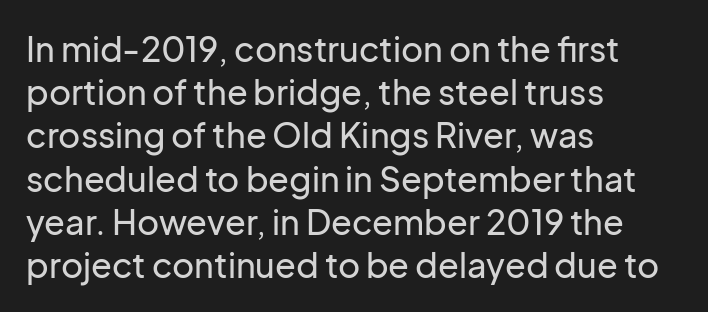
{"serif": "no", "italic": "no", "width": "normal", "stroke_contrast": "low", "x_height": "medium", "monospaced": "no", "underline": "no", "align": "left", "line_spacing": "normal", "line_spacing_ratio": 1.27, "letter_spacing": "normal", "letter_spacing_em": 0.0, "glyph_px": 34}
